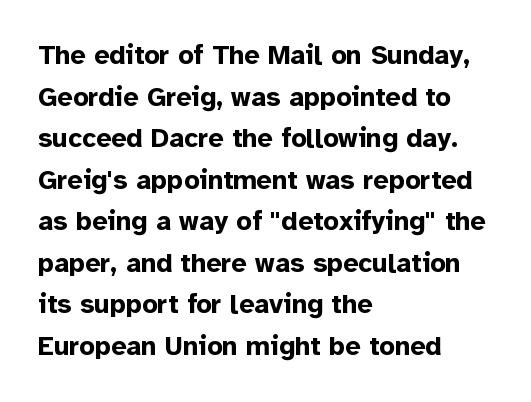
The image shows 27 px bold type, upright; set left-aligned, normal line spacing (1.54x), normal letter spacing, not underlined.
